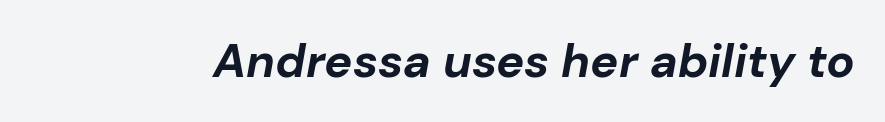
Q: Is the text bold? A: Yes.
Q: Is the text italic (slanted)? A: Yes, it leans right by about 10 degrees.
Q: Is the text underlined? A: No.
Q: Is the spacing between letters normal or unusually wide? A: Normal.
Q: Width (condensed, normal, or wide)? A: Normal.
Q: Stroke contrast? A: Low.
Q: x-height? A: Medium.
Q: Monospaced? A: No.
